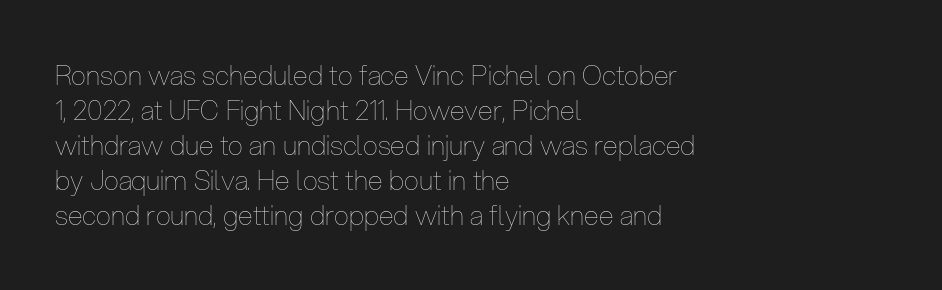
The image shows 27 px text type, upright; set left-aligned, normal line spacing (1.3x), normal letter spacing, not underlined.
